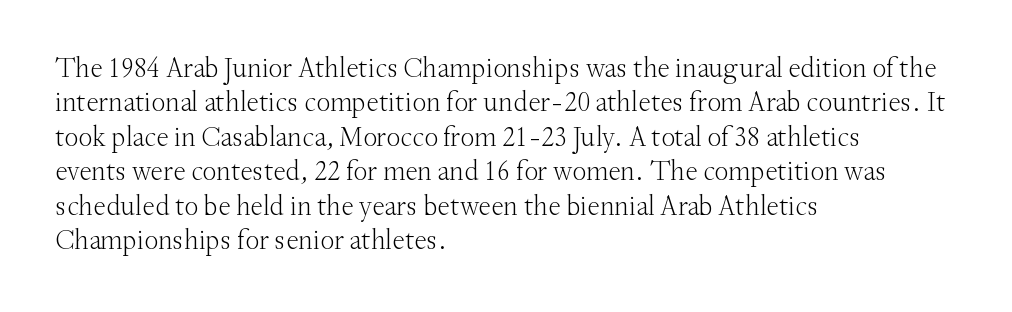
{"serif": "yes", "italic": "no", "bold": "no", "weight": "light", "width": "normal", "stroke_contrast": "medium", "x_height": "small", "monospaced": "no", "underline": "no", "align": "left", "line_spacing_ratio": 1.23, "letter_spacing": "normal", "letter_spacing_em": 0.0, "glyph_px": 28}
